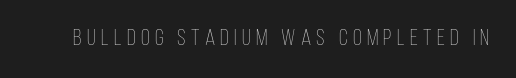
{"italic": "no", "bold": "no", "underline": "no", "letter_spacing": "wide", "letter_spacing_em": 0.23, "glyph_px": 23}
